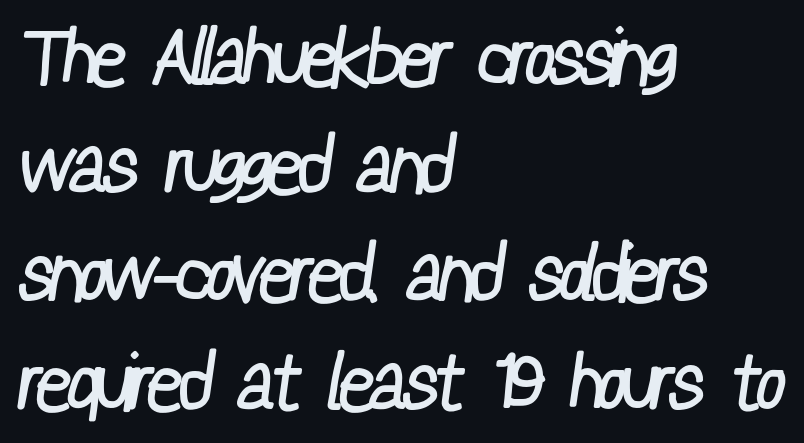
{"serif": "no", "bold": "no", "weight": "regular", "width": "condensed", "stroke_contrast": "low", "x_height": "medium", "monospaced": "no", "underline": "no", "align": "left", "line_spacing": "normal", "line_spacing_ratio": 1.37, "letter_spacing": "normal", "letter_spacing_em": 0.0, "glyph_px": 79}
